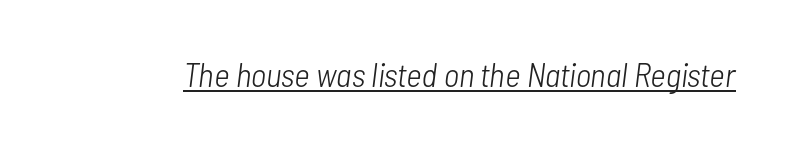
{"italic": "yes", "lean": "right", "slant_degrees": 7, "bold": "no", "weight": "light", "width": "condensed", "stroke_contrast": "low", "x_height": "medium", "monospaced": "no", "underline": "yes", "letter_spacing": "normal", "letter_spacing_em": 0.0, "glyph_px": 34}
